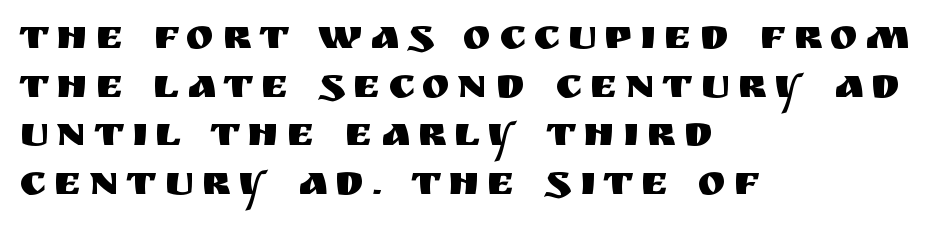
Q: Is the text italic (slanted)? A: No, it is upright.
Q: Is the typeface a serif or a sans-serif typeface? A: Sans-serif.
Q: Is the text underlined? A: No.
Q: How is the paragraph aligned? A: Left-aligned.
Q: Width (condensed, normal, or wide)? A: Normal.
Q: Stroke contrast? A: Medium.
Q: x-height? A: Large.
Q: Monospaced? A: No.
